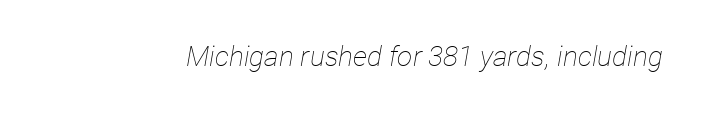
The image shows 28 px thin, condensed type, italic (leaning right); set normal letter spacing, not underlined; low stroke contrast and a medium x-height.
